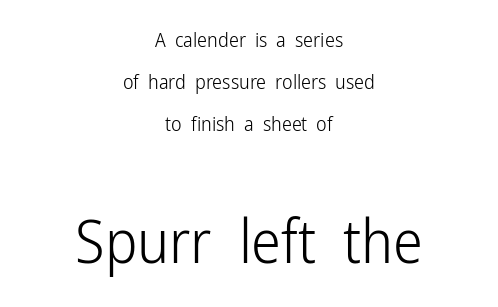
The image shows 60 px light, condensed sans-serif type, upright; set centered, loose line spacing (2.09x), normal letter spacing, not underlined; the second (bottom) block is 3.0x larger; low stroke contrast and a medium x-height.
